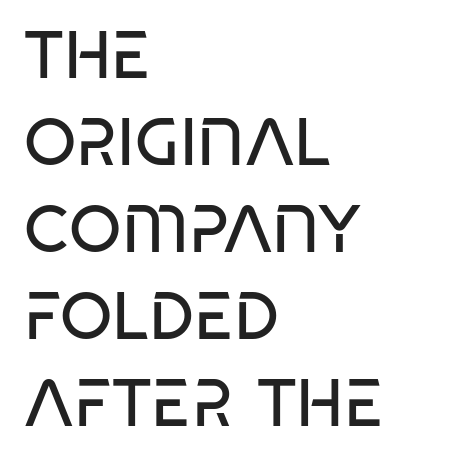
Q: Is the text bold? A: No.
Q: Is the typeface a serif or a sans-serif typeface? A: Sans-serif.
Q: Is the text underlined? A: No.
Q: How is the paragraph aligned? A: Left-aligned.
Q: Is the spacing between letters normal or unusually wide? A: Normal.
Q: Is the spacing between lines tight, normal or loose? A: Normal.
Q: Width (condensed, normal, or wide)? A: Condensed.
Q: Stroke contrast? A: Low.
Q: x-height? A: Large.
Q: Monospaced? A: No.
